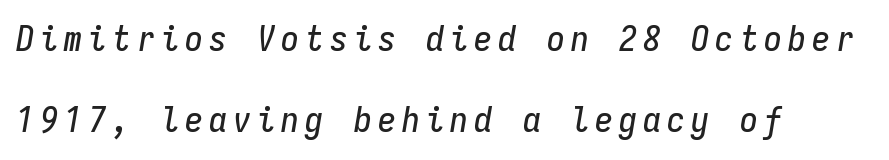
{"italic": "yes", "lean": "right", "slant_degrees": 9, "width": "condensed", "stroke_contrast": "low", "x_height": "medium", "monospaced": "yes", "underline": "no", "align": "left", "line_spacing": "loose", "line_spacing_ratio": 2.26, "glyph_px": 36}
